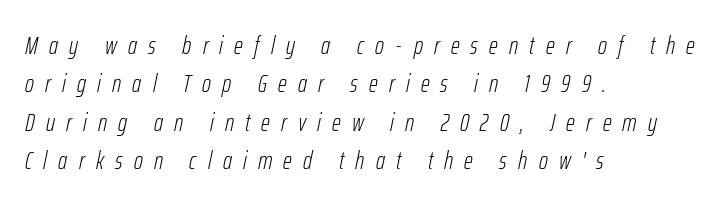
{"italic": "yes", "lean": "right", "slant_degrees": 12, "bold": "no", "underline": "no", "align": "left", "line_spacing": "normal", "line_spacing_ratio": 1.54, "letter_spacing": "wide", "letter_spacing_em": 0.45, "glyph_px": 25}
